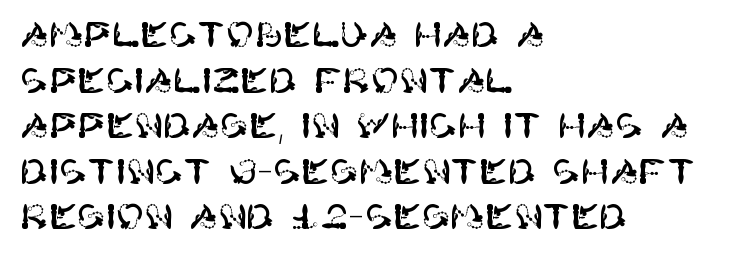
The image shows 34 px sans-serif type, upright; set left-aligned, normal line spacing (1.34x), normal letter spacing, not underlined; high stroke contrast and a large x-height.
